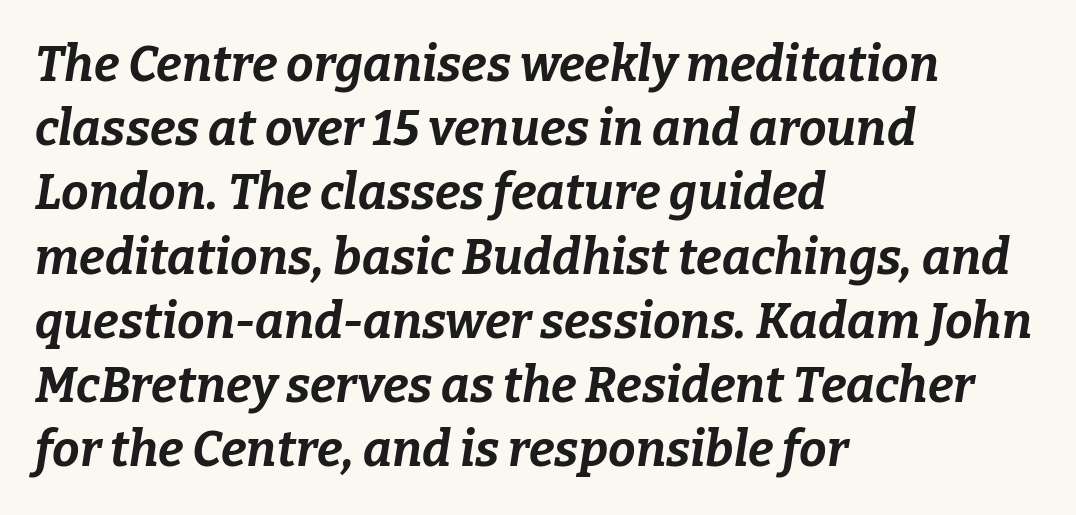
Q: Is the text bold? A: Yes.
Q: Is the text italic (slanted)? A: Yes, it leans right by about 9 degrees.
Q: Is the text underlined? A: No.
Q: How is the paragraph aligned? A: Left-aligned.
Q: Is the spacing between letters normal or unusually wide? A: Normal.
Q: Is the spacing between lines tight, normal or loose? A: Normal.
Q: Width (condensed, normal, or wide)? A: Normal.
Q: Stroke contrast? A: Low.
Q: x-height? A: Medium.
Q: Monospaced? A: No.
